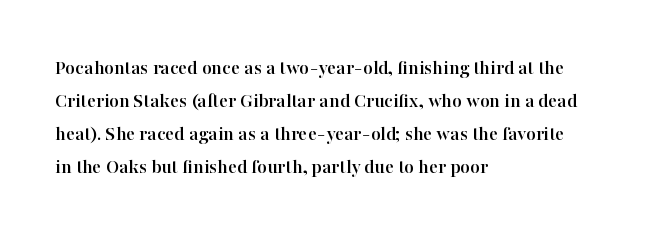
The image shows 21 px text type, upright; set left-aligned, normal line spacing (1.57x), normal letter spacing, not underlined.
